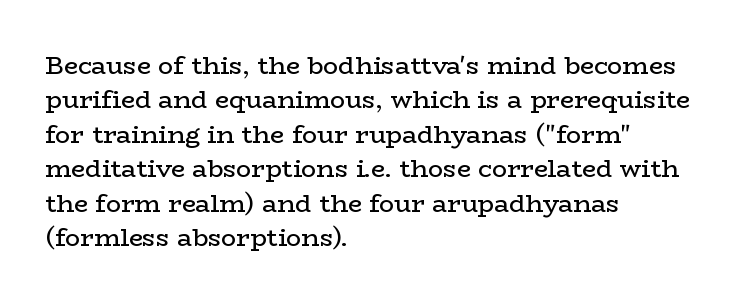
{"italic": "no", "bold": "no", "underline": "no", "align": "left", "line_spacing": "normal", "line_spacing_ratio": 1.38, "letter_spacing": "normal", "letter_spacing_em": 0.0, "glyph_px": 25}
